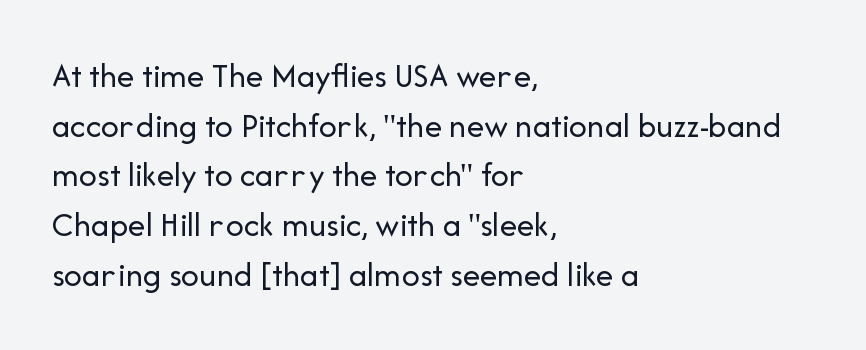
{"serif": "no", "italic": "no", "bold": "no", "weight": "regular", "width": "normal", "stroke_contrast": "low", "x_height": "medium", "monospaced": "no", "underline": "no", "align": "left", "line_spacing": "normal", "line_spacing_ratio": 1.42, "letter_spacing": "normal", "letter_spacing_em": 0.0, "glyph_px": 35}
